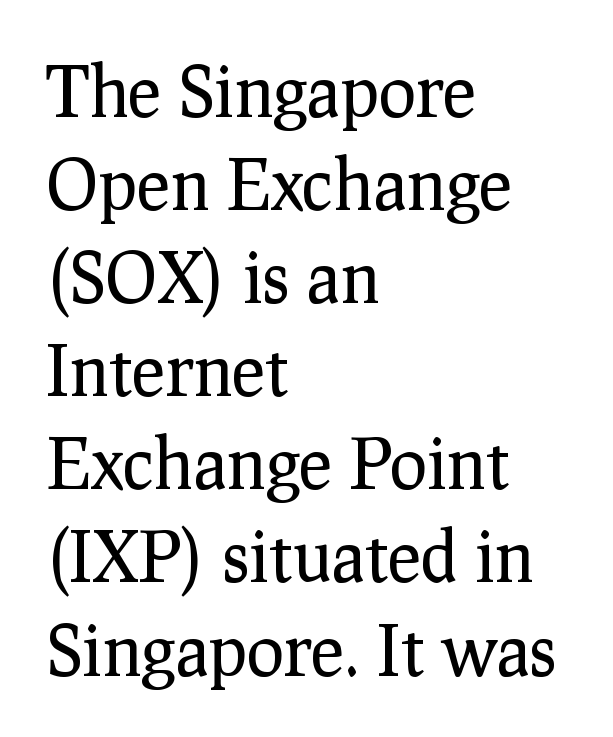
The lettering stays uniformly vertical, giving the passage a roman look. This is serif lettering, the kind often seen in printed books. Looks like regular typesetting: each glyph gets only the width it needs. Heft: none added — not bold. Horizontal bands of white between lines are of average thickness. The words here are not underlined.
